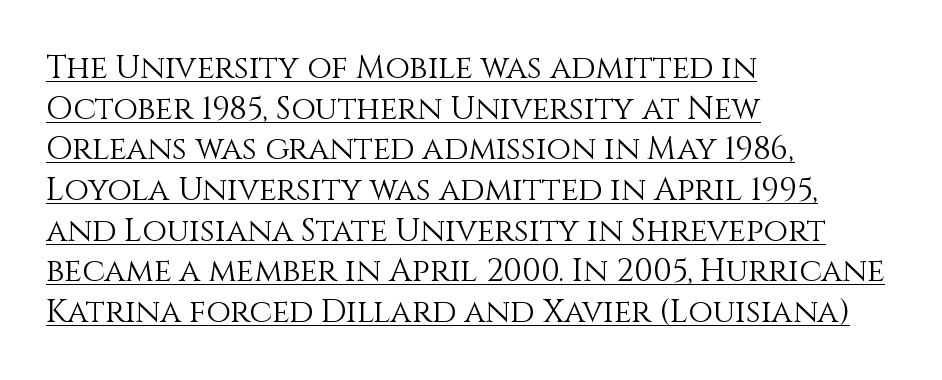
The image shows 32 px light type, upright; set left-aligned, normal line spacing (1.27x), normal letter spacing, underlined; medium stroke contrast and a large x-height.
